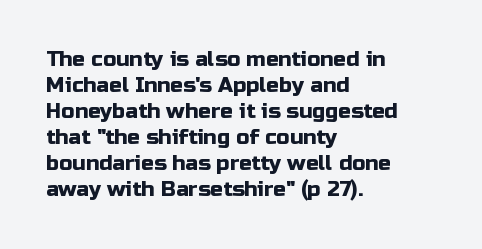
The image shows 21 px text type, upright; set left-aligned, line spacing 1.24x, normal letter spacing, not underlined.
